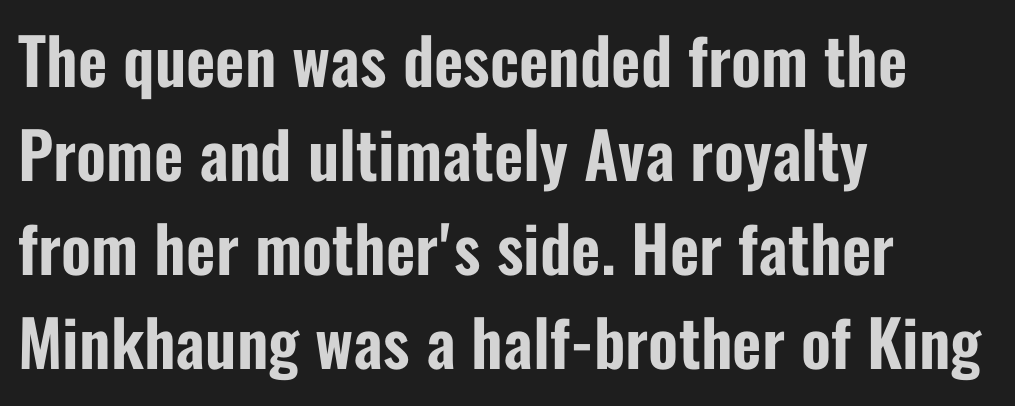
Q: Is the text italic (slanted)? A: No, it is upright.
Q: Is the typeface a serif or a sans-serif typeface? A: Sans-serif.
Q: Is the text underlined? A: No.
Q: How is the paragraph aligned? A: Left-aligned.
Q: Is the spacing between letters normal or unusually wide? A: Normal.
Q: Is the spacing between lines tight, normal or loose? A: Normal.
Q: Width (condensed, normal, or wide)? A: Condensed.
Q: Stroke contrast? A: Low.
Q: x-height? A: Medium.
Q: Monospaced? A: No.
